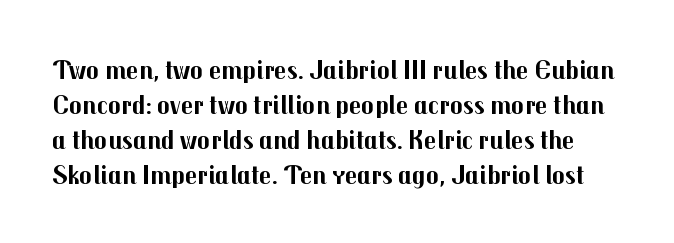
{"italic": "no", "bold": "yes", "underline": "no", "line_spacing": "normal", "line_spacing_ratio": 1.3, "letter_spacing": "normal", "letter_spacing_em": 0.0, "glyph_px": 27}
